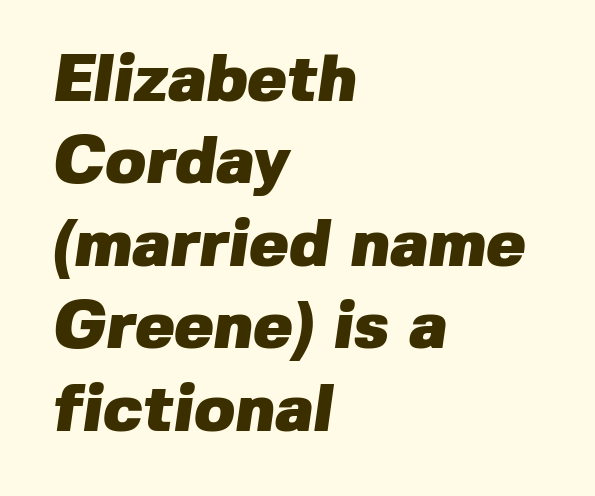
{"serif": "no", "bold": "yes", "weight": "heavy", "width": "normal", "stroke_contrast": "low", "x_height": "medium", "monospaced": "no", "underline": "no", "align": "left", "line_spacing": "normal", "line_spacing_ratio": 1.25, "letter_spacing": "normal", "letter_spacing_em": 0.0, "glyph_px": 66}
